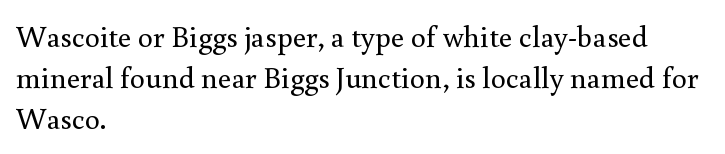
Q: Is the text bold? A: No.
Q: Is the text italic (slanted)? A: No, it is upright.
Q: Is the typeface a serif or a sans-serif typeface? A: Serif.
Q: Is the text underlined? A: No.
Q: How is the paragraph aligned? A: Left-aligned.
Q: Is the spacing between letters normal or unusually wide? A: Normal.
Q: Is the spacing between lines tight, normal or loose? A: Normal.
Q: Width (condensed, normal, or wide)? A: Normal.
Q: Stroke contrast? A: Medium.
Q: x-height? A: Small.
Q: Monospaced? A: No.
